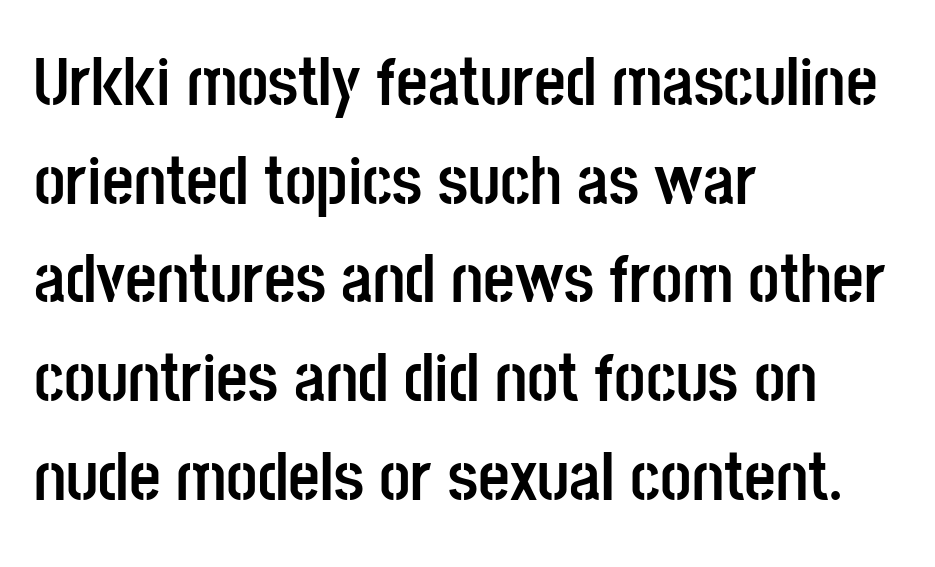
The image shows 69 px semibold, condensed sans-serif type, upright; set left-aligned, normal line spacing (1.43x), normal letter spacing, not underlined; low stroke contrast and a large x-height.
